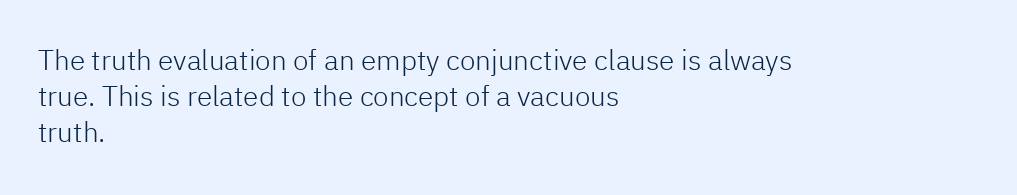
A sans-serif font was chosen for this passage. Underline: absent. Think of a printed novel: that variable character pitch is what you see here. The typography opts for an upright posture over an oblique one. One glance says typical: line gaps are just what's usual. The typeface has the unassuming heft of standard copy or less.
